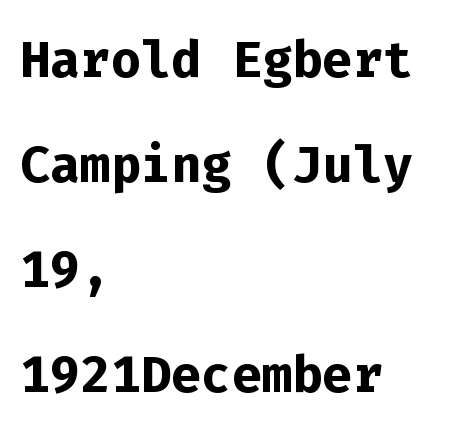
Q: Is the text bold? A: Yes.
Q: Is the text italic (slanted)? A: No, it is upright.
Q: Is the typeface a serif or a sans-serif typeface? A: Sans-serif.
Q: Is the text underlined? A: No.
Q: How is the paragraph aligned? A: Left-aligned.
Q: Is the spacing between letters normal or unusually wide? A: Normal.
Q: Is the spacing between lines tight, normal or loose? A: Normal.
Q: Width (condensed, normal, or wide)? A: Normal.
Q: Stroke contrast? A: Low.
Q: x-height? A: Medium.
Q: Monospaced? A: Yes.
